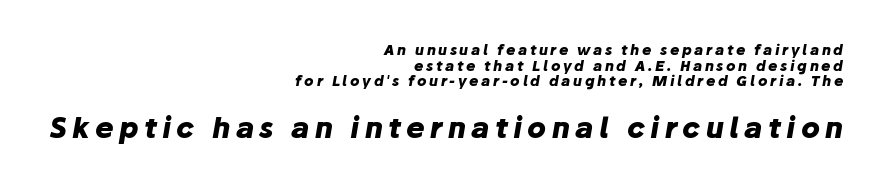
{"italic": "yes", "lean": "right", "slant_degrees": 10, "bold": "yes", "weight": "heavy", "width": "normal", "stroke_contrast": "low", "x_height": "medium", "monospaced": "no", "underline": "no", "align": "right", "line_spacing": "tight", "line_spacing_ratio": 1.11, "larger_block": "second", "size_ratio": 2.0, "glyph_px": 28}
